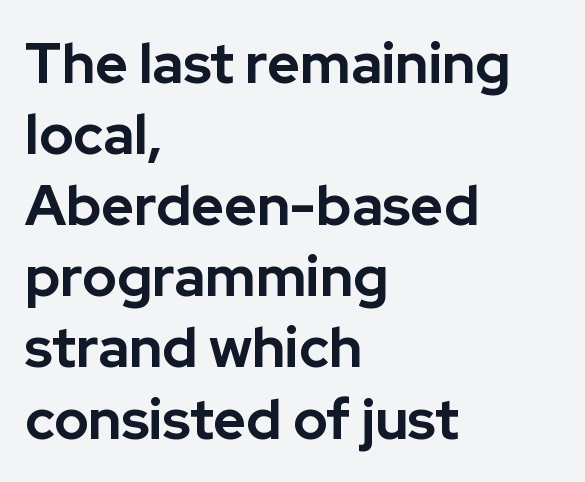
The tracking reads as untouched default to a designer's eye. Check under the words: just untouched page. Unlike italic type, these characters show no tilt at all. Horizontally, the lines are justified to the leading edge only. Students, observe: this is what conventionally led text looks like.
